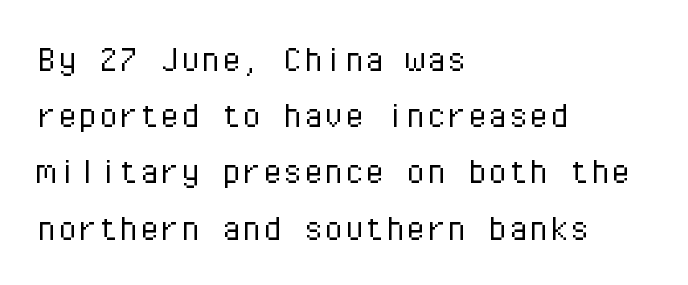
In terms of posture, this sample is upright. Fixed-width glyphs throughout — classic coding-font behaviour. Check where the strokes stop: nothing finishes them off — pure sans. The space directly below the letters is spotless.
